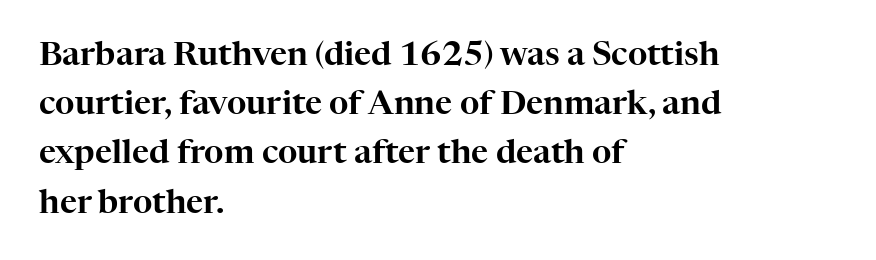
These lines stack with their left ends in a neat column. Each letter keeps its own natural width here, so spacing adapts to shape. In terms of letterspacing, this is plain default setting. The font family rendered here belongs to the serif group. Every character sits straight up, as roman type does. Descender tails drop into unmarked territory.
